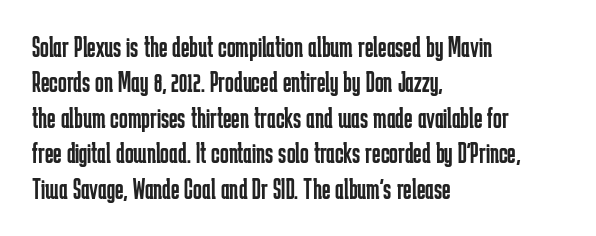
{"serif": "no", "italic": "no", "bold": "no", "weight": "regular", "width": "condensed", "stroke_contrast": "low", "x_height": "medium", "monospaced": "no", "underline": "no", "align": "left", "line_spacing_ratio": 1.22, "letter_spacing": "normal", "letter_spacing_em": 0.0, "glyph_px": 29}
